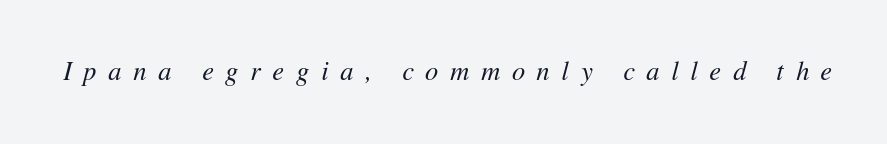
The image shows 26 px text type, italic (leaning right); set unusually wide letter spacing (+0.46 em), not underlined.
